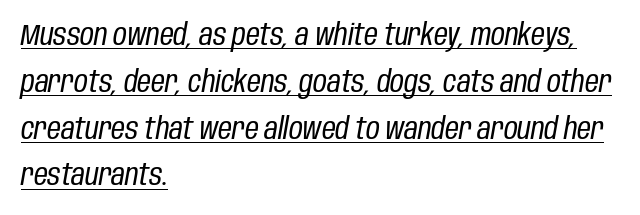
The image shows 30 px regular-weight, condensed type, italic (leaning right); set left-aligned, normal line spacing (1.56x), normal letter spacing, underlined; low stroke contrast and a large x-height.
